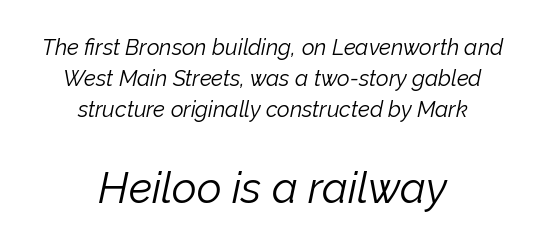
{"italic": "yes", "lean": "right", "slant_degrees": 12, "bold": "no", "weight": "light", "width": "normal", "stroke_contrast": "low", "x_height": "medium", "monospaced": "no", "underline": "no", "align": "center", "line_spacing": "normal", "line_spacing_ratio": 1.42, "letter_spacing": "normal", "letter_spacing_em": 0.0, "larger_block": "second", "size_ratio": 1.95, "glyph_px": 43}
